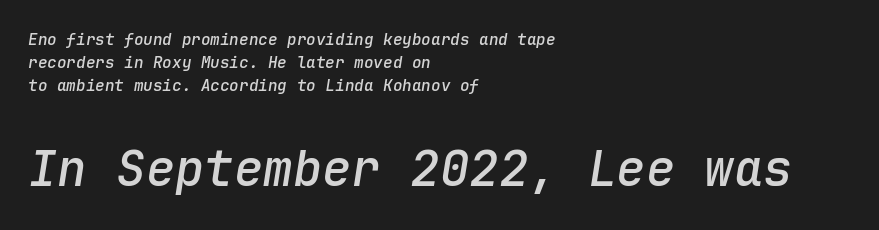
{"italic": "yes", "lean": "right", "slant_degrees": 9, "bold": "semi", "weight": "semibold", "width": "normal", "stroke_contrast": "low", "x_height": "medium", "monospaced": "yes", "underline": "no", "align": "left", "line_spacing": "normal", "line_spacing_ratio": 1.44, "letter_spacing": "normal", "letter_spacing_em": 0.0, "larger_block": "second", "size_ratio": 3.06, "glyph_px": 49}
